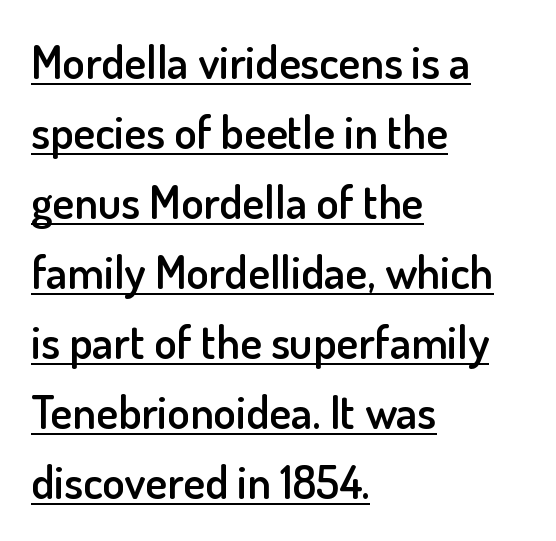
The image shows 46 px semibold sans-serif type, upright; set left-aligned, normal line spacing (1.52x), normal letter spacing, underlined; low stroke contrast and a small x-height.
